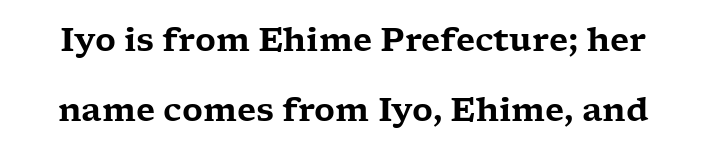
{"serif": "yes", "italic": "no", "width": "wide", "stroke_contrast": "low", "x_height": "medium", "monospaced": "no", "underline": "no", "line_spacing": "loose", "line_spacing_ratio": 2.19, "letter_spacing": "normal", "letter_spacing_em": 0.0, "glyph_px": 32}
